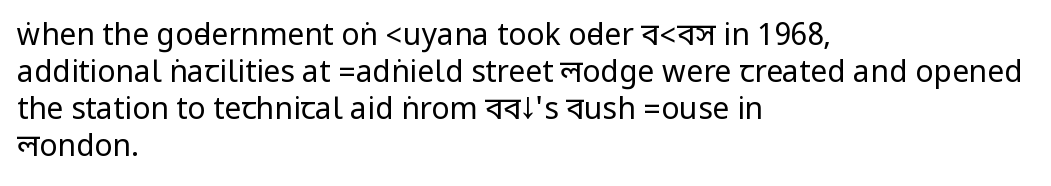
Q: Is the text bold? A: No.
Q: Is the text italic (slanted)? A: No, it is upright.
Q: Is the typeface a serif or a sans-serif typeface? A: Sans-serif.
Q: Is the text underlined? A: No.
Q: How is the paragraph aligned? A: Left-aligned.
Q: Is the spacing between letters normal or unusually wide? A: Normal.
Q: Width (condensed, normal, or wide)? A: Condensed.
Q: Stroke contrast? A: Low.
